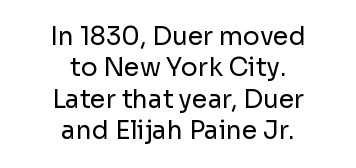
{"italic": "no", "bold": "no", "underline": "no", "align": "center", "line_spacing": "normal", "line_spacing_ratio": 1.26, "letter_spacing": "normal", "letter_spacing_em": 0.0, "glyph_px": 25}
